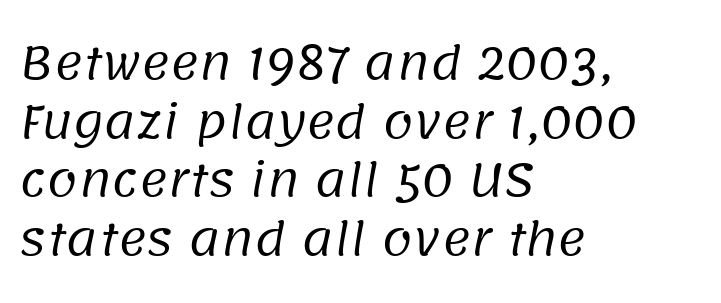
{"serif": "no", "bold": "no", "weight": "regular", "width": "normal", "stroke_contrast": "low", "x_height": "large", "monospaced": "no", "underline": "no", "align": "left", "line_spacing": "normal", "line_spacing_ratio": 1.33, "letter_spacing": "normal", "letter_spacing_em": 0.0, "glyph_px": 44}
